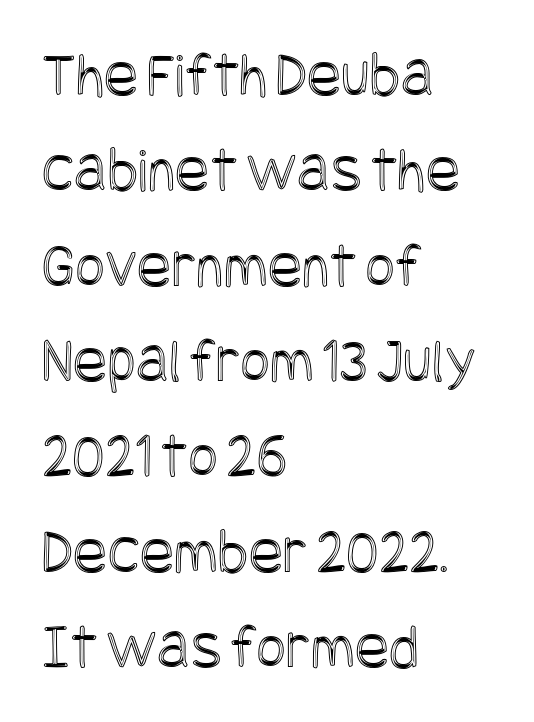
If you measured baseline to baseline, you'd find a middling distance. Notice how the passage keeps a crisp vertical edge on the left only. The type sits square on the baseline with zero lean. Underline: absent. The letters sit at their default tracking, neither squeezed nor spread.
